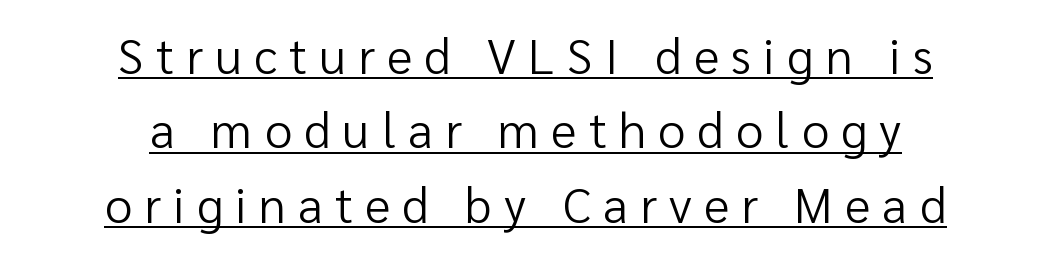
Rows of type keep a routine distance in the vertical direction. The weight tops out at a normal text grade. Think of a printed novel: that variable character pitch is what you see here. Casual observation: everything's sitting right in the middle. Ordinary non-slanted type is in use. Classification — sans serif.
